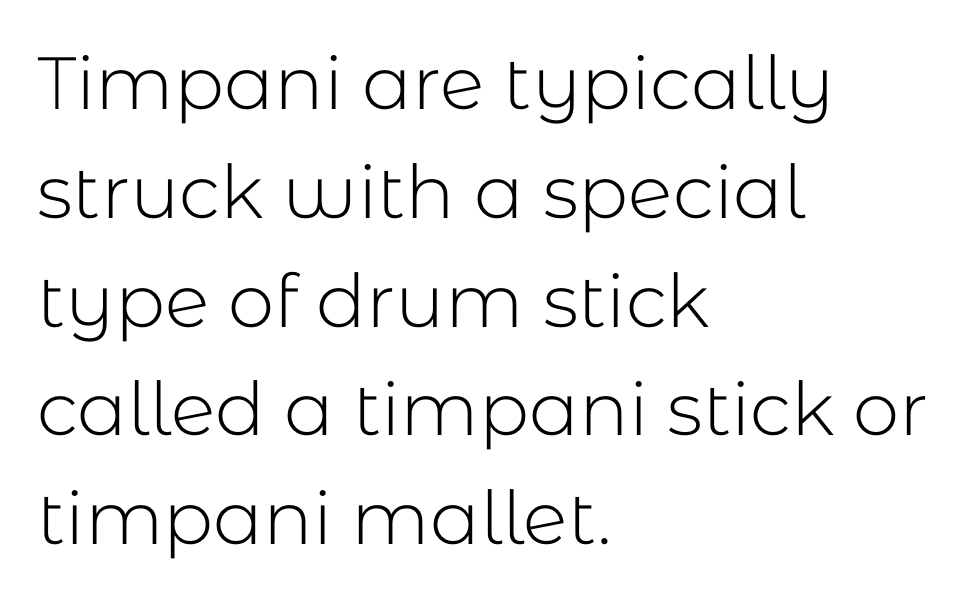
On a weight scale, this lands at 450 or below. Italic: no, the glyphs are upright roman. Lines of text with bare space underneath. If you measured baseline to baseline, you'd find a middling distance.
